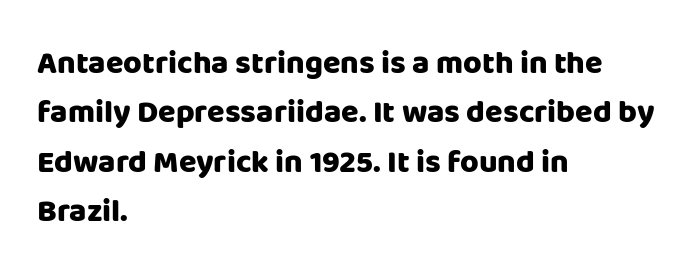
The image shows 32 px heavy sans-serif type, upright; set left-aligned, normal line spacing (1.54x), normal letter spacing, not underlined; low stroke contrast and a large x-height.
